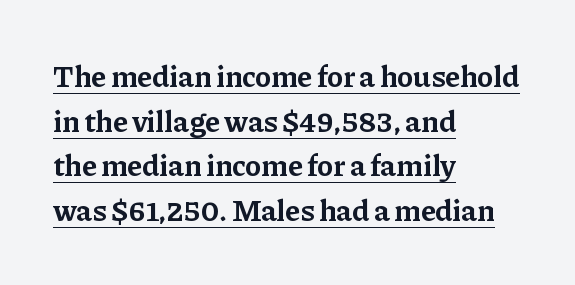
{"serif": "yes", "italic": "no", "bold": "yes", "weight": "bold", "width": "normal", "stroke_contrast": "low", "x_height": "medium", "monospaced": "no", "underline": "yes", "align": "left", "line_spacing": "normal", "line_spacing_ratio": 1.49, "letter_spacing": "normal", "letter_spacing_em": 0.0, "glyph_px": 30}
